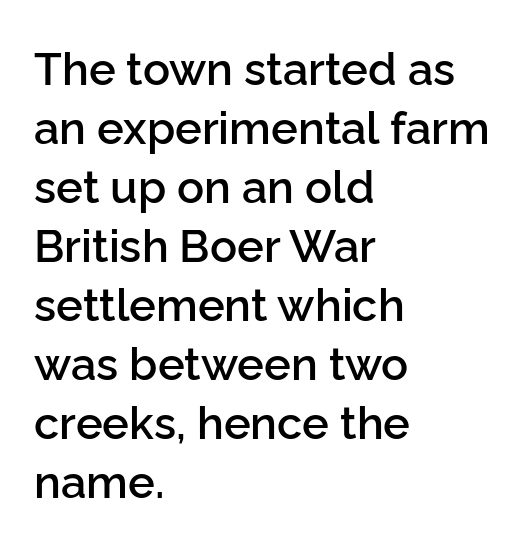
Q: Is the text bold? A: Semi-bold.
Q: Is the text italic (slanted)? A: No, it is upright.
Q: Is the typeface a serif or a sans-serif typeface? A: Sans-serif.
Q: Is the text underlined? A: No.
Q: How is the paragraph aligned? A: Left-aligned.
Q: Is the spacing between letters normal or unusually wide? A: Normal.
Q: Is the spacing between lines tight, normal or loose? A: Normal.
Q: Width (condensed, normal, or wide)? A: Normal.
Q: Stroke contrast? A: Low.
Q: x-height? A: Medium.
Q: Monospaced? A: No.
